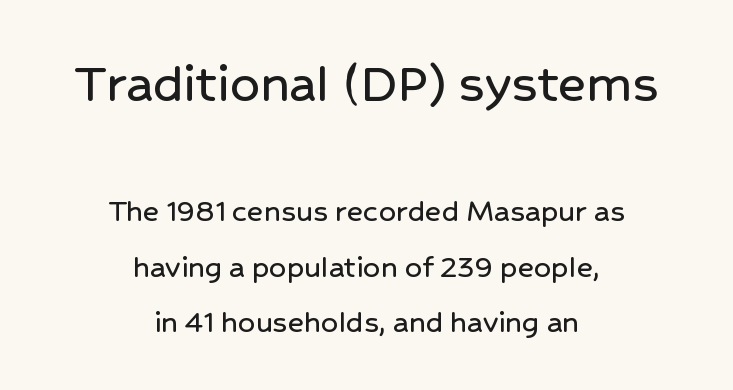
{"serif": "no", "italic": "no", "width": "normal", "stroke_contrast": "low", "x_height": "medium", "monospaced": "no", "underline": "no", "align": "center", "line_spacing": "normal", "line_spacing_ratio": 1.64, "letter_spacing": "normal", "letter_spacing_em": 0.0, "larger_block": "first", "size_ratio": 1.74, "glyph_px": 59}
